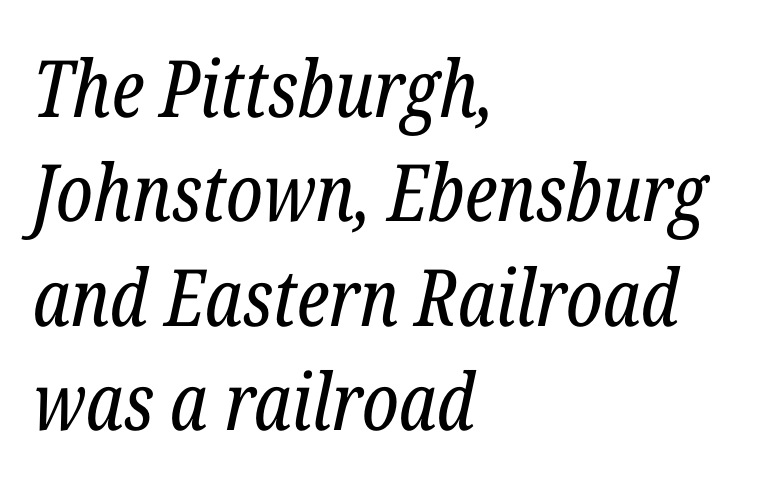
The image shows 79 px regular-weight, condensed serif type, italic (leaning right); set left-aligned, normal line spacing (1.32x), normal letter spacing, not underlined; low stroke contrast and a medium x-height.
